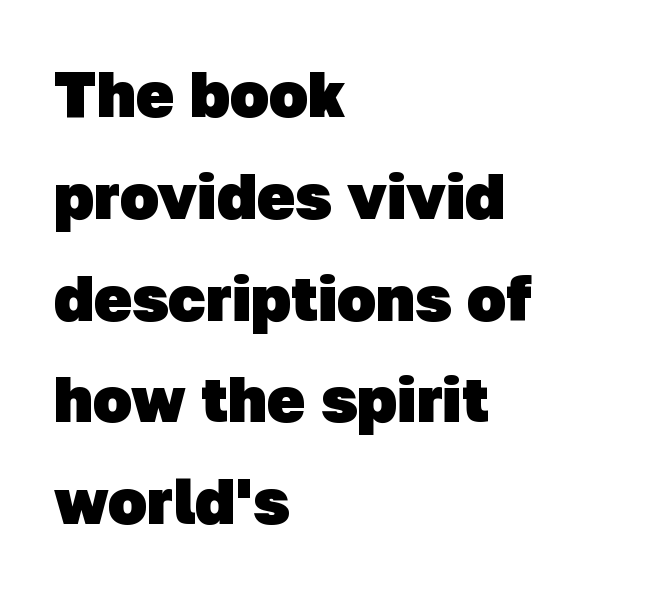
Q: Is the text bold? A: Yes.
Q: Is the typeface a serif or a sans-serif typeface? A: Sans-serif.
Q: Is the text underlined? A: No.
Q: How is the paragraph aligned? A: Left-aligned.
Q: Is the spacing between letters normal or unusually wide? A: Normal.
Q: Is the spacing between lines tight, normal or loose? A: Normal.
Q: Width (condensed, normal, or wide)? A: Normal.
Q: Stroke contrast? A: Low.
Q: x-height? A: Medium.
Q: Monospaced? A: No.
